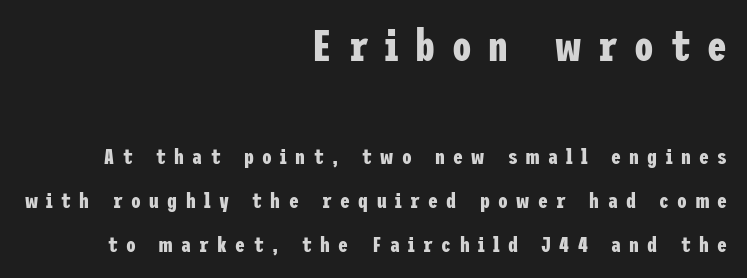
{"serif": "no", "italic": "no", "bold": "yes", "weight": "bold", "width": "condensed", "stroke_contrast": "low", "x_height": "medium", "underline": "no", "align": "right", "line_spacing": "loose", "line_spacing_ratio": 2.0, "letter_spacing": "wide", "letter_spacing_em": 0.38, "larger_block": "first", "size_ratio": 2.0, "glyph_px": 44}
